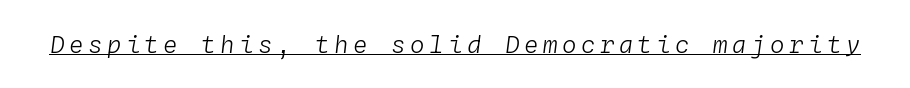
The image shows 24 px text type, italic (leaning right); set underlined.
